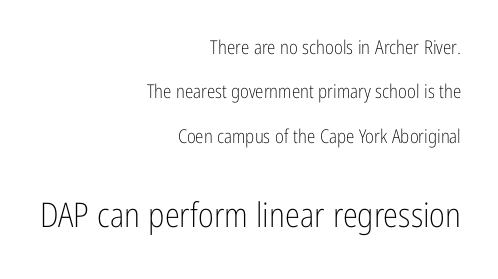
The image shows 34 px light, condensed sans-serif type, upright; set right-aligned, loose line spacing (2.33x), normal letter spacing, not underlined; the second (bottom) block is 1.79x larger; low stroke contrast and a medium x-height.
